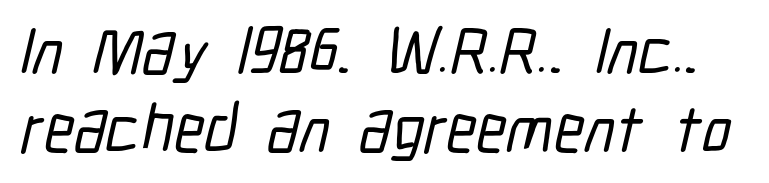
Q: Is the typeface a serif or a sans-serif typeface? A: Sans-serif.
Q: Is the text underlined? A: No.
Q: Is the spacing between letters normal or unusually wide? A: Normal.
Q: Width (condensed, normal, or wide)? A: Condensed.
Q: Stroke contrast? A: Low.
Q: x-height? A: Medium.
Q: Monospaced? A: No.
